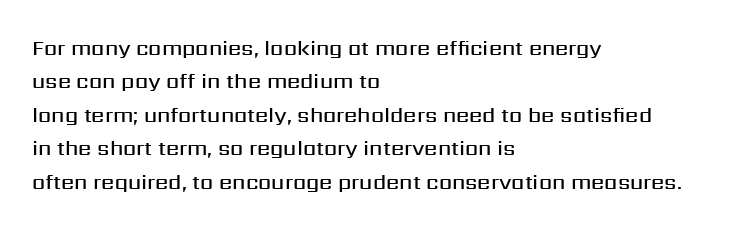
{"italic": "no", "bold": "semi", "underline": "no", "align": "left", "line_spacing": "normal", "line_spacing_ratio": 1.59, "letter_spacing": "normal", "letter_spacing_em": 0.0, "glyph_px": 21}
